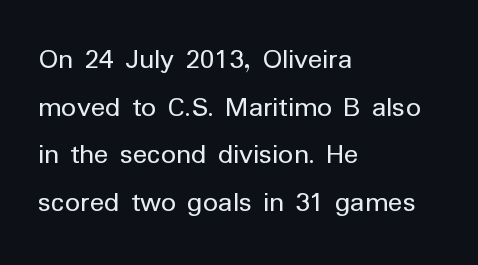
The image shows 30 px regular-weight sans-serif type, upright; set left-aligned, normal line spacing (1.59x), normal letter spacing, not underlined; low stroke contrast and a medium x-height.
